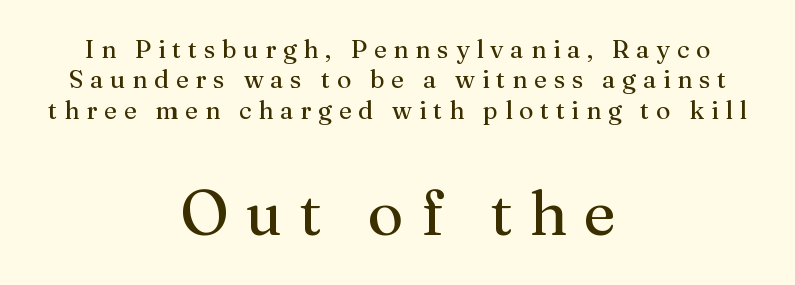
The image shows 62 px regular-weight serif type, upright; set centered, line spacing 1.22x, unusually wide letter spacing (+0.27 em), not underlined; the second (bottom) block is 2.48x larger; medium stroke contrast and a medium x-height.
